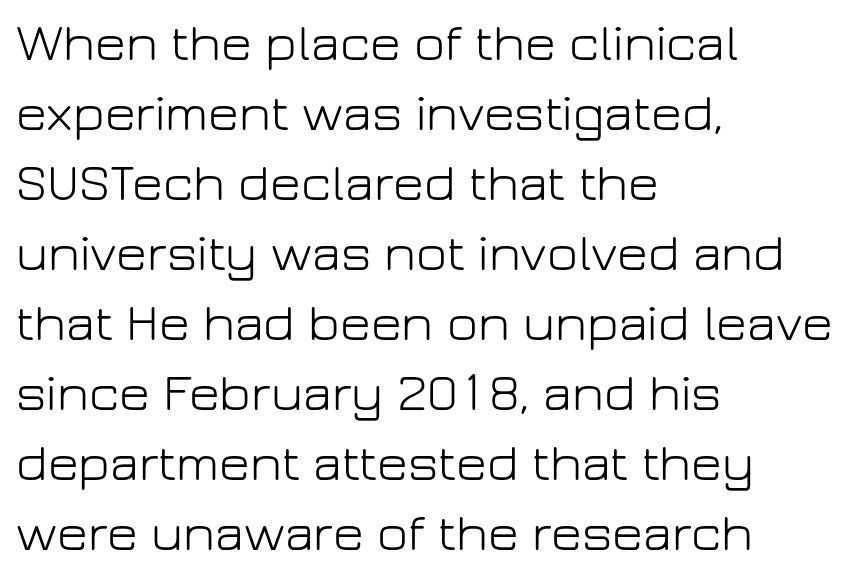
Does the copy run flush right? No — it runs flush left. Classification — sans serif. The typeface has the unassuming heft of standard copy or less. Plain, unruled lines of type.
